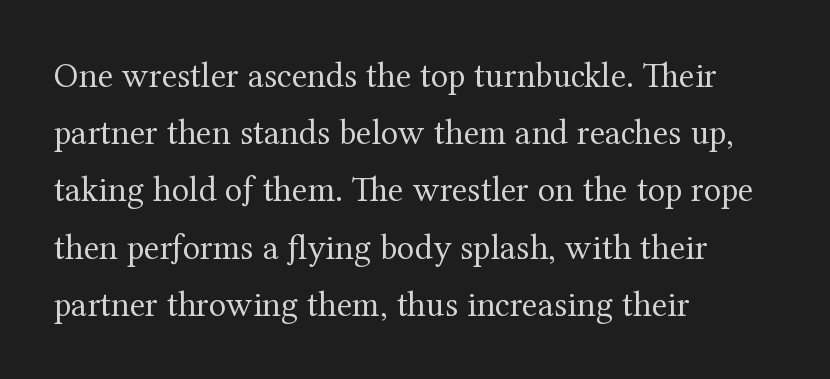
Underline: absent. This sample keeps an unexceptional amount of space between lines. You could not count columns in this text — the font is proportionally spaced. The typography opts for an upright posture over an oblique one. The passage shown is not bold in any degree. Check where the strokes stop: tiny serifs finish them off.
